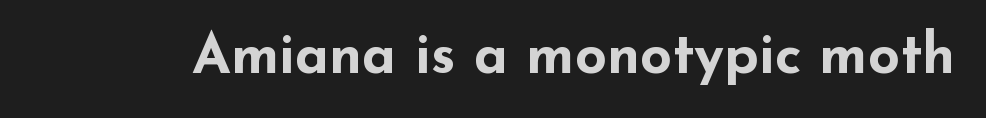
Q: Is the text bold? A: Yes.
Q: Is the text italic (slanted)? A: No, it is upright.
Q: Is the typeface a serif or a sans-serif typeface? A: Sans-serif.
Q: Is the text underlined? A: No.
Q: Is the spacing between letters normal or unusually wide? A: Normal.
Q: Width (condensed, normal, or wide)? A: Wide.
Q: Stroke contrast? A: Low.
Q: x-height? A: Small.
Q: Monospaced? A: No.
